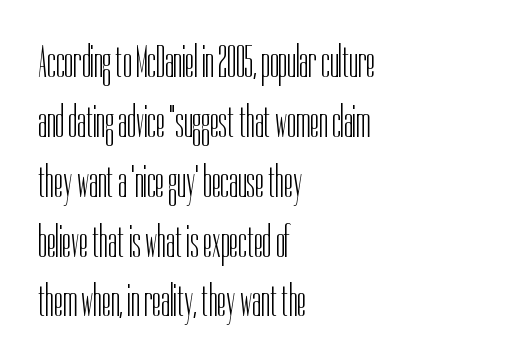
The image shows 45 px light, condensed sans-serif type, upright; set left-aligned, normal line spacing (1.33x), normal letter spacing, not underlined; low stroke contrast and a medium x-height.
